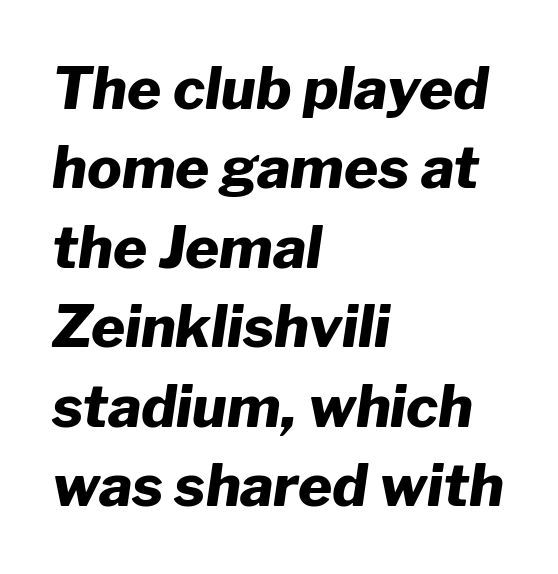
An italicized treatment has been applied to the whole sample. Short and long lines alike share a common starting point at left. The gap between lines stays unmarked. The line-height multiplier appears to be the usual default.
